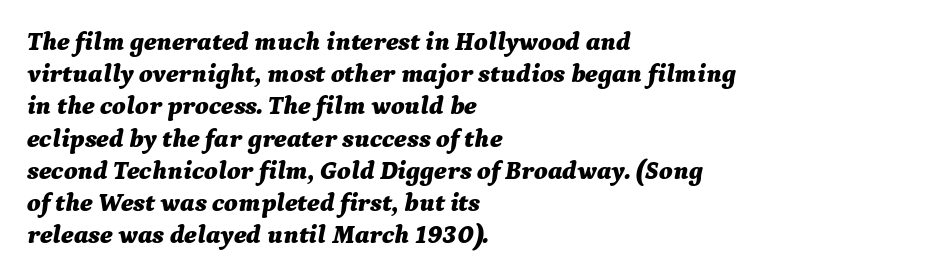
Q: Is the text bold? A: Yes.
Q: Is the text italic (slanted)? A: Yes, it leans right by about 9 degrees.
Q: Is the text underlined? A: No.
Q: How is the paragraph aligned? A: Left-aligned.
Q: Is the spacing between letters normal or unusually wide? A: Normal.
